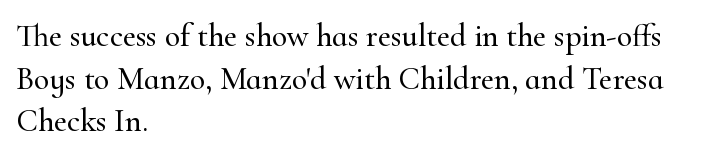
The image shows 32 px serif type, upright; set left-aligned, normal line spacing (1.33x), normal letter spacing, not underlined; high stroke contrast and a small x-height.
